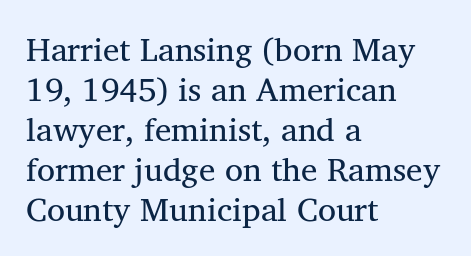
The image shows 33 px regular-weight serif type, upright; set left-aligned, line spacing 1.21x, normal letter spacing, not underlined; medium stroke contrast and a medium x-height.
